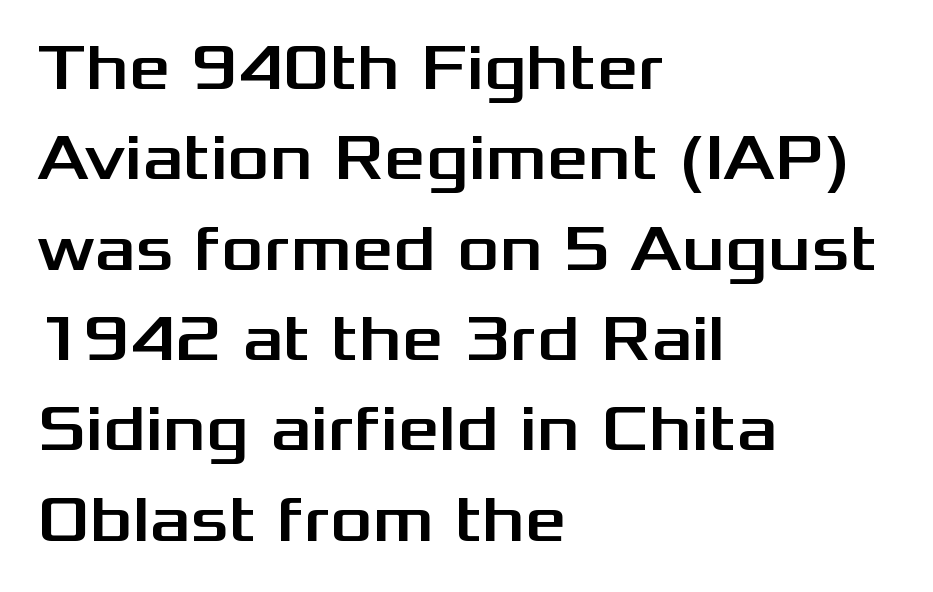
The image shows 65 px wide sans-serif type, upright; set left-aligned, normal line spacing (1.39x), normal letter spacing, not underlined; medium stroke contrast and a medium x-height.
